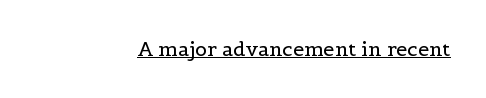
{"italic": "no", "bold": "no", "underline": "yes", "letter_spacing": "normal", "letter_spacing_em": 0.0, "glyph_px": 20}
